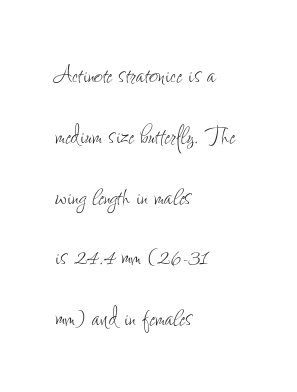
The image shows 31 px thin, condensed type; set left-aligned, loose line spacing (1.96x), normal letter spacing, not underlined; low stroke contrast and a small x-height.
